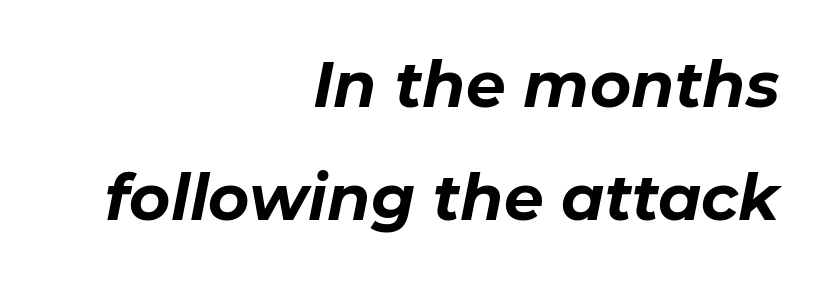
{"italic": "yes", "lean": "right", "slant_degrees": 11, "bold": "yes", "weight": "bold", "width": "normal", "stroke_contrast": "low", "x_height": "medium", "monospaced": "no", "underline": "no", "align": "right", "line_spacing_ratio": 1.8, "letter_spacing": "normal", "letter_spacing_em": 0.0, "glyph_px": 63}
